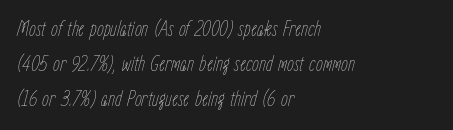
Bold? No — there's no thickening of the strokes. The specimen omits any rule beneath the text block's lines. Slanted lettering throughout. Regarding leading, the lines here are spaced in the standard way. The paragraph shown leans on its left margin. Nothing unusual about the tracking: characters are spaced as the font intends.
